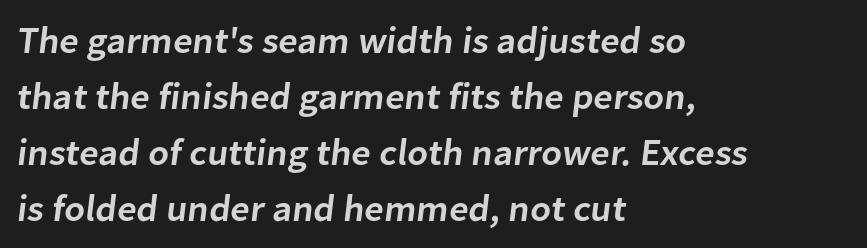
You could call the tracking neutral — neither tight nor loose. Each new line begins a customary step beneath the previous one. The passage shown is typeset with a sans-serif family. Left-aligned paragraph, ragged on the right.
